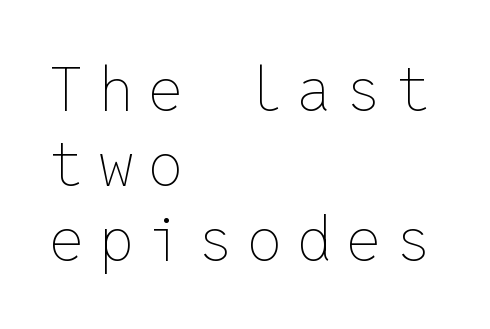
Q: Is the text bold? A: No.
Q: Is the text italic (slanted)? A: No, it is upright.
Q: Is the text underlined? A: No.
Q: How is the paragraph aligned? A: Left-aligned.
Q: Is the spacing between letters normal or unusually wide? A: Unusually wide.
Q: Width (condensed, normal, or wide)? A: Normal.
Q: Stroke contrast? A: Low.
Q: x-height? A: Medium.
Q: Monospaced? A: Yes.
